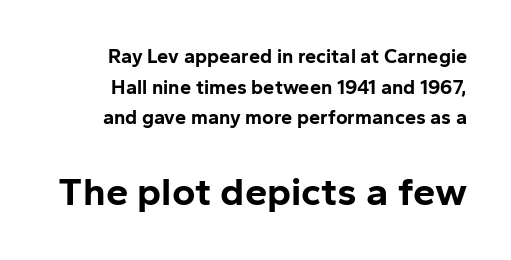
In terms of letterspacing, this is plain default setting. Proportional: the letters do not fall into vertical columns. The space directly below the letters is spotless. Compared with an ordinary text face, these strokes are far heavier — a full bold. These lines are composed in type without serifs. Bigger letters appear in the bottom chunk; the top chunk is reduced.
